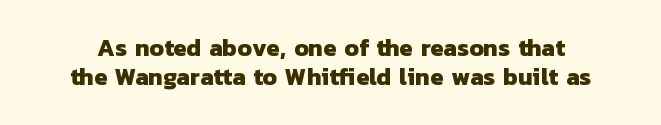
The image shows 24 px bold type; set line spacing 1.22x, normal letter spacing, not underlined.
